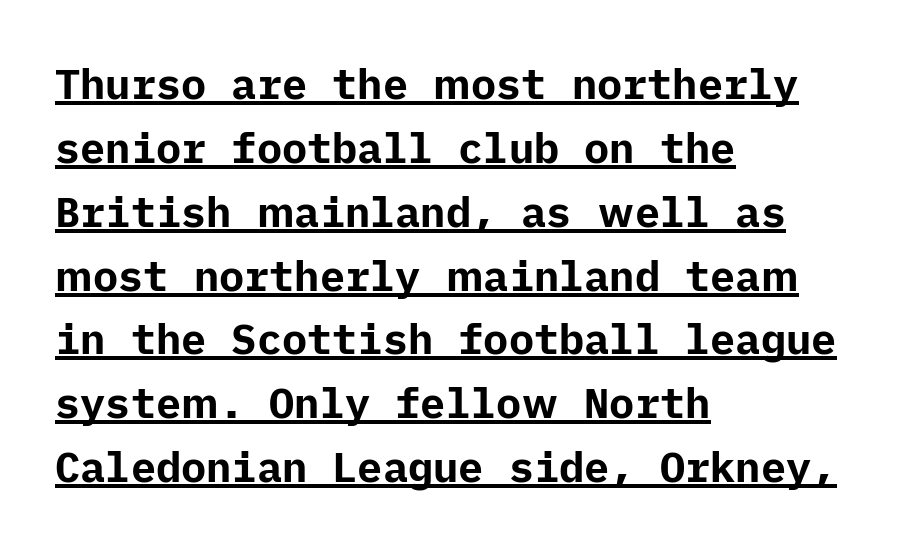
Posture: vertical. The passage shown is underscored from start to finish. Here the glyphs are tracked normally, forming tight word shapes. The font family rendered here belongs to the sans-serif group. Left-aligned paragraph, ragged on the right.
